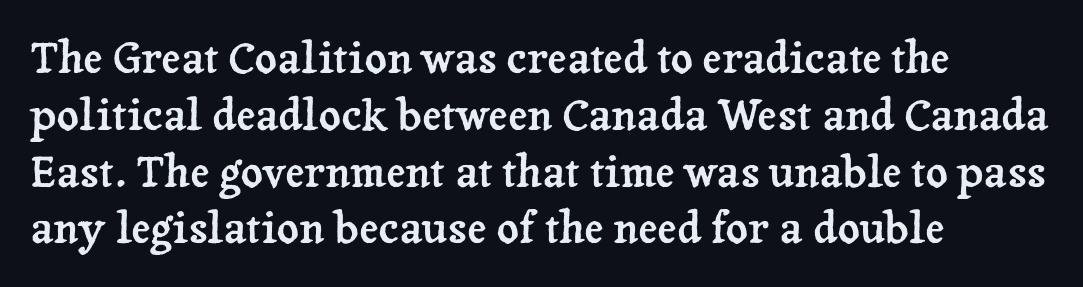
{"serif": "yes", "italic": "no", "width": "normal", "stroke_contrast": "low", "x_height": "medium", "monospaced": "no", "underline": "no", "align": "left", "line_spacing": "normal", "line_spacing_ratio": 1.32, "letter_spacing": "normal", "letter_spacing_em": 0.0, "glyph_px": 43}
